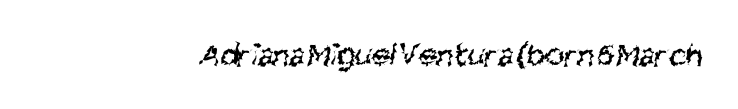
Q: Is the text bold? A: No.
Q: Is the typeface a serif or a sans-serif typeface? A: Sans-serif.
Q: Is the text underlined? A: No.
Q: Is the spacing between letters normal or unusually wide? A: Normal.
Q: Width (condensed, normal, or wide)? A: Condensed.
Q: Stroke contrast? A: Medium.
Q: x-height? A: Large.
Q: Monospaced? A: No.
